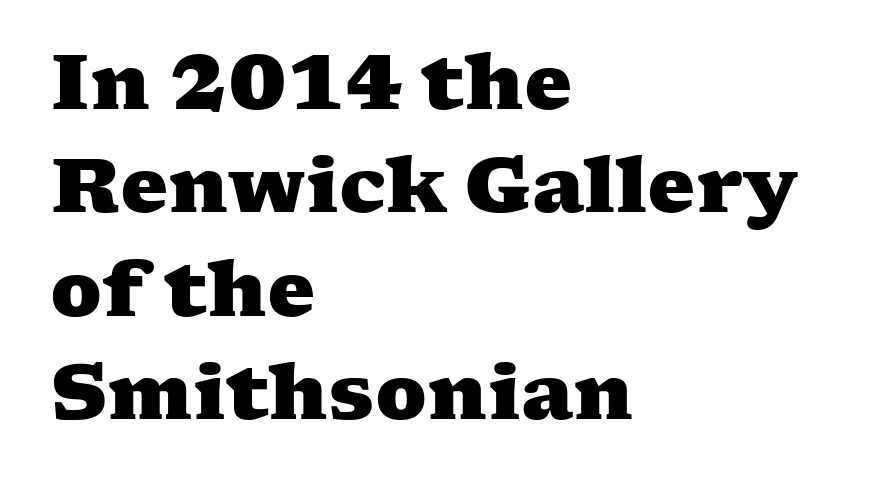
What weight is shown? A full bold with thick strokes. Look at the tracking — it's just the regular setting, nothing added. Letters rest on an invisible, unmarked baseline. The vertical gap from one line to the next is medium. Think of a printed novel: that variable character pitch is what you see here. Short and long lines alike share a common starting point at left.
